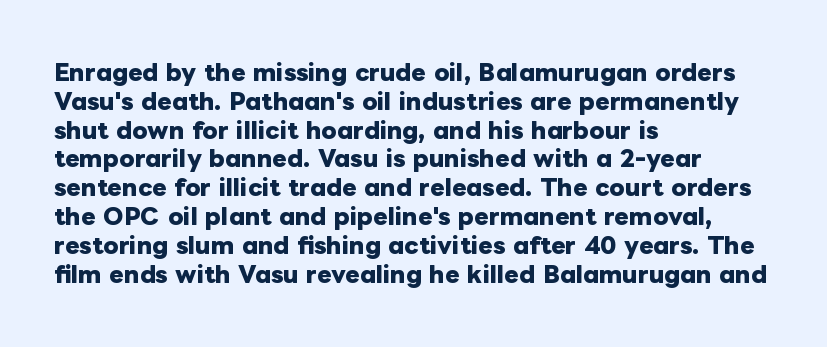
Q: Is the text bold? A: Yes.
Q: Is the text italic (slanted)? A: No, it is upright.
Q: Is the text underlined? A: No.
Q: How is the paragraph aligned? A: Left-aligned.
Q: Is the spacing between letters normal or unusually wide? A: Normal.
Q: Is the spacing between lines tight, normal or loose? A: Normal.
